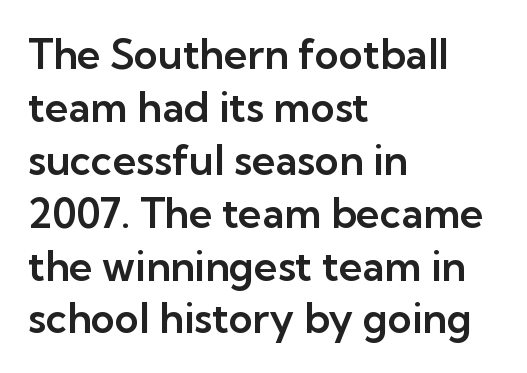
Q: Is the text italic (slanted)? A: No, it is upright.
Q: Is the typeface a serif or a sans-serif typeface? A: Sans-serif.
Q: Is the text underlined? A: No.
Q: How is the paragraph aligned? A: Left-aligned.
Q: Is the spacing between letters normal or unusually wide? A: Normal.
Q: Is the spacing between lines tight, normal or loose? A: Normal.
Q: Width (condensed, normal, or wide)? A: Normal.
Q: Stroke contrast? A: Low.
Q: x-height? A: Medium.
Q: Monospaced? A: No.
